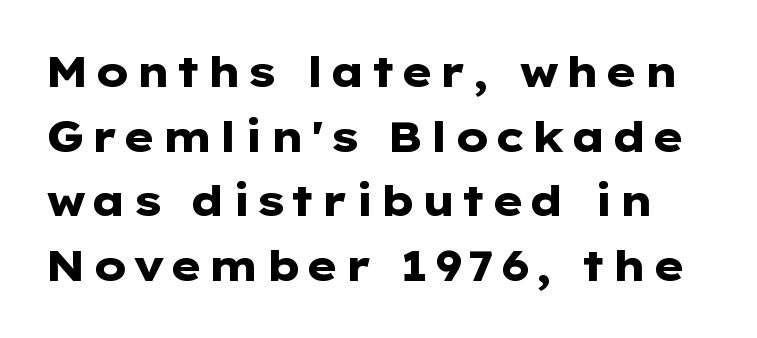
Check the space under the baseline: it is left empty. Do the letters lean? They stand straight. Regarding serifs, this sample does without them. The characters look thick and weighty, a clear bold.
